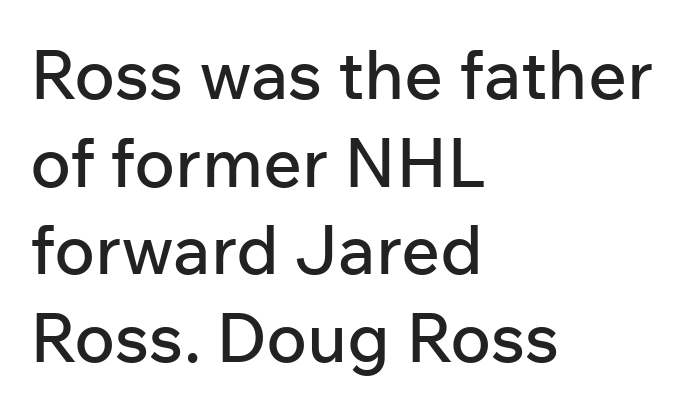
The passage shown is typeset with a sans-serif family. Glance below the letters and you will spot only blank space. The lettering stays uniformly vertical, giving the passage a roman look. The rendering uses natural spacing where letterforms have individual widths. Horizontal alignment here is leftward, the default for most running prose.
